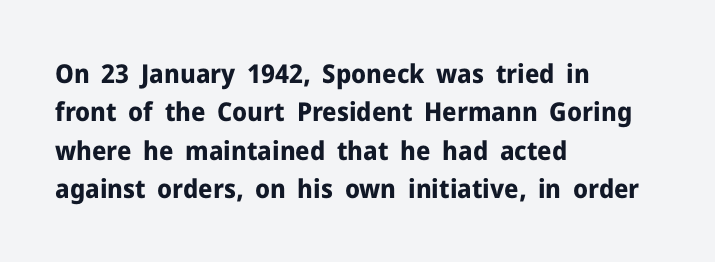
The image shows 26 px bold type, upright; set left-aligned, normal line spacing (1.48x), normal letter spacing, not underlined.
